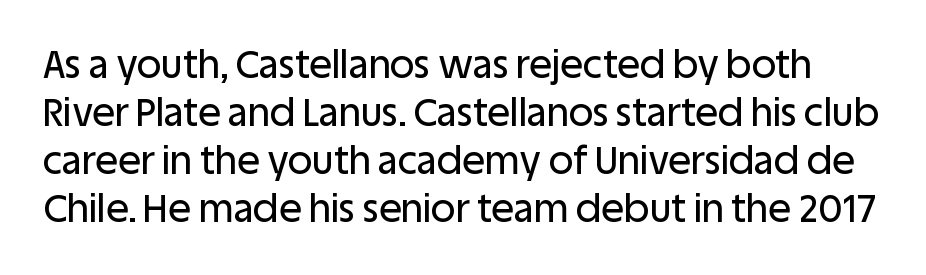
Q: Is the text italic (slanted)? A: No, it is upright.
Q: Is the typeface a serif or a sans-serif typeface? A: Sans-serif.
Q: Is the text underlined? A: No.
Q: Is the spacing between letters normal or unusually wide? A: Normal.
Q: Is the spacing between lines tight, normal or loose? A: Normal.
Q: Width (condensed, normal, or wide)? A: Normal.
Q: Stroke contrast? A: Low.
Q: x-height? A: Large.
Q: Monospaced? A: No.
